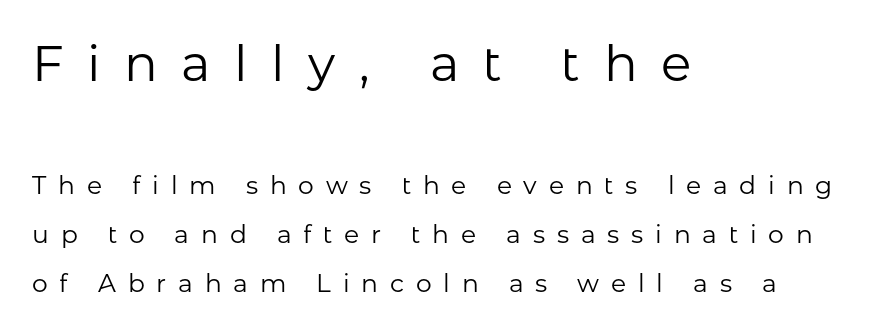
Q: Is the text bold? A: No.
Q: Is the text italic (slanted)? A: No, it is upright.
Q: Is the typeface a serif or a sans-serif typeface? A: Sans-serif.
Q: Is the text underlined? A: No.
Q: How is the paragraph aligned? A: Left-aligned.
Q: Is the spacing between letters normal or unusually wide? A: Unusually wide.
Q: Is the spacing between lines tight, normal or loose? A: Loose.
Q: Which block of text is set in a larger size, the first (top) or the second (bottom)? A: The first (top) one.
Q: Width (condensed, normal, or wide)? A: Normal.
Q: Stroke contrast? A: Low.
Q: x-height? A: Medium.
Q: Monospaced? A: No.
